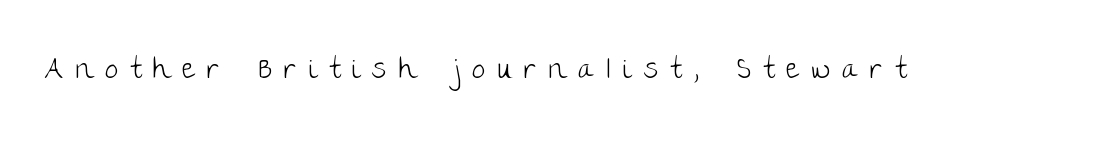
{"serif": "no", "italic": "no", "bold": "no", "weight": "light", "width": "normal", "stroke_contrast": "low", "x_height": "large", "monospaced": "no", "underline": "no", "letter_spacing": "wide", "letter_spacing_em": 0.42, "glyph_px": 29}
